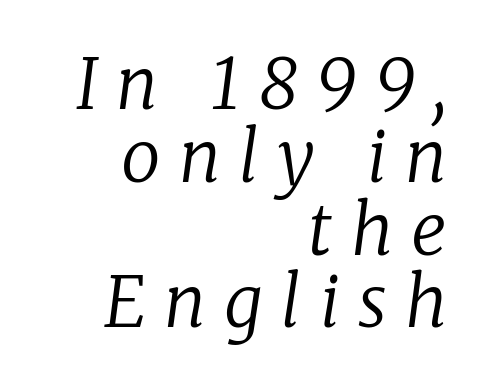
Q: Is the text bold? A: No.
Q: Is the text italic (slanted)? A: Yes, it leans right by about 8 degrees.
Q: Is the typeface a serif or a sans-serif typeface? A: Serif.
Q: Is the text underlined? A: No.
Q: How is the paragraph aligned? A: Right-aligned.
Q: Is the spacing between letters normal or unusually wide? A: Unusually wide.
Q: Is the spacing between lines tight, normal or loose? A: Tight.
Q: Width (condensed, normal, or wide)? A: Normal.
Q: Stroke contrast? A: Low.
Q: x-height? A: Medium.
Q: Monospaced? A: No.
